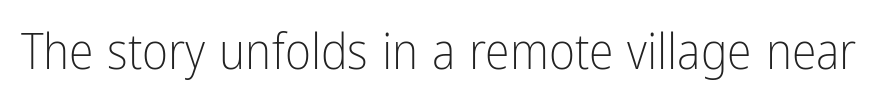
The image shows 50 px light, condensed sans-serif type, upright; set normal letter spacing, not underlined; low stroke contrast and a medium x-height.
